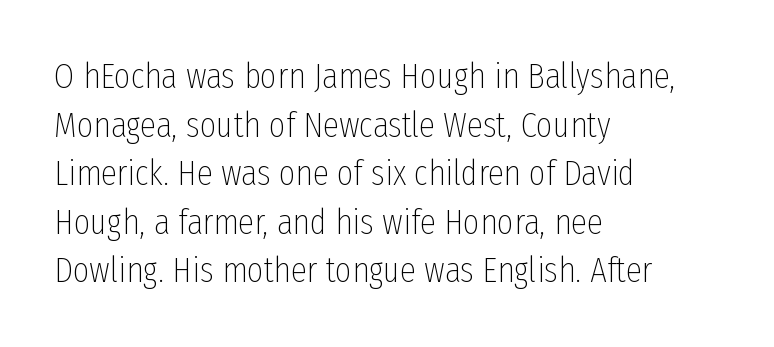
Honestly, the row spacing looks completely unremarkable. Do the characters align in a grid? No, the font is proportional. The lines are quadded left. The face used here is a sans, in the tradition of grotesques and geometrics.
